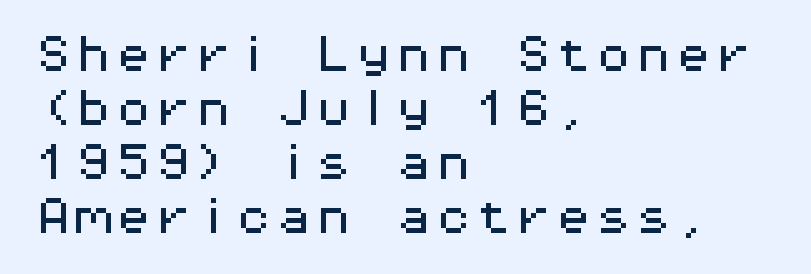
The image shows 40 px wide sans-serif type, upright, monospaced; set left-aligned, normal line spacing (1.35x), normal letter spacing, not underlined; medium stroke contrast and a medium x-height.
